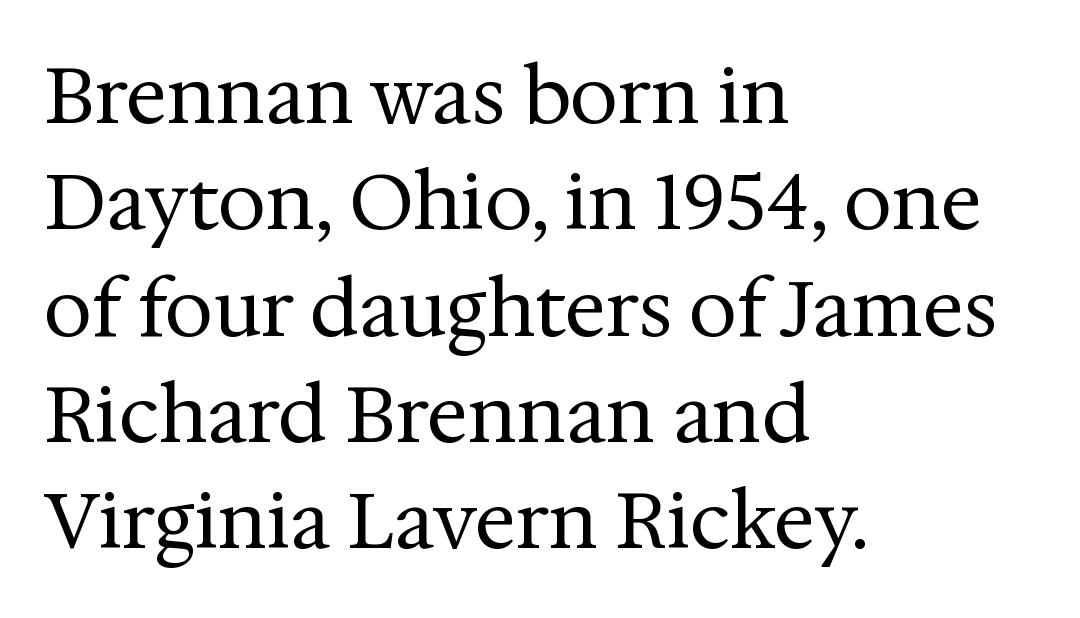
Casual observation: everything's shoved over to the left. These lines were composed using upright roman letters. The designer left line spacing at the default. A light-to-regular cut is what we see here. The passage shown is typed in a proportional face where columns would drift. You can tell from the footed stems that serif type was used.
